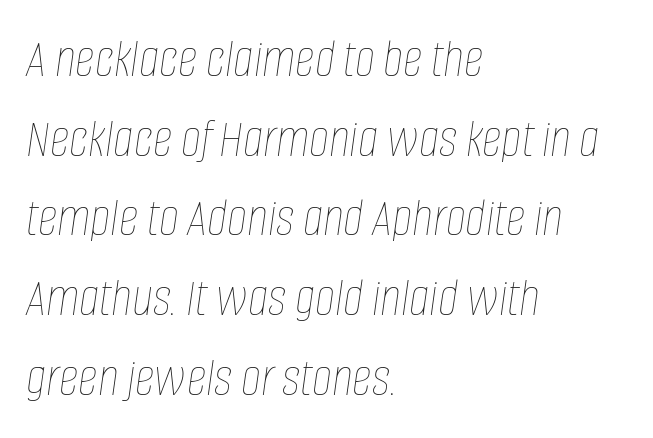
The image shows 55 px thin, condensed type, italic (leaning right); set left-aligned, normal line spacing (1.45x), normal letter spacing, not underlined; low stroke contrast and a large x-height.
